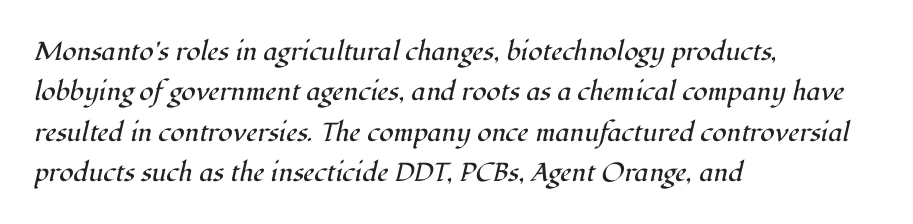
{"italic": "yes", "lean": "right", "slant_degrees": 12, "bold": "no", "underline": "no", "align": "left", "line_spacing": "normal", "line_spacing_ratio": 1.55, "letter_spacing": "normal", "letter_spacing_em": 0.0, "glyph_px": 26}
